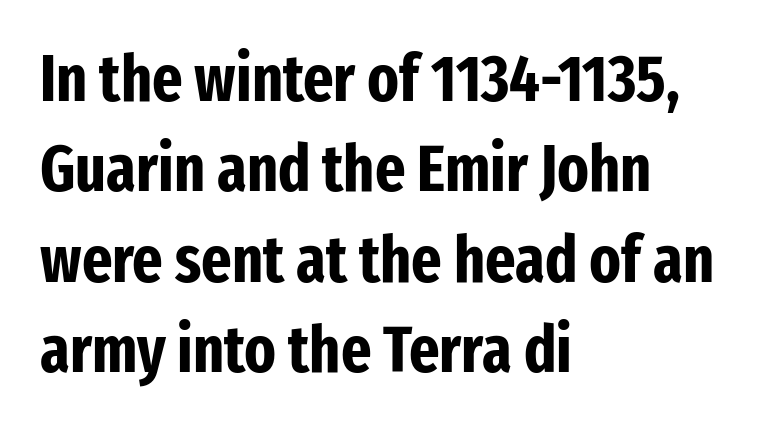
{"serif": "no", "italic": "no", "bold": "yes", "weight": "bold", "width": "condensed", "stroke_contrast": "low", "x_height": "medium", "monospaced": "no", "underline": "no", "align": "left", "line_spacing": "normal", "line_spacing_ratio": 1.39, "letter_spacing": "normal", "letter_spacing_em": 0.0, "glyph_px": 65}
